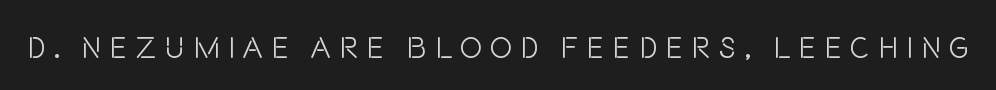
Character widths vary here, with narrow letters taking less room than wide ones. Tracking here is generous; glyphs stand well apart from one another. The words here are not underlined. If you drew a line through each stem, it would be perfectly vertical.
